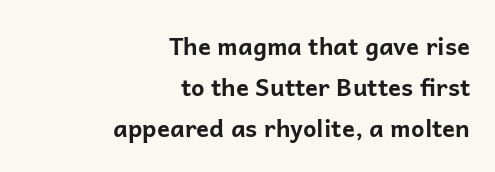
The font's upright variant was chosen for this text. Observe the ordinary spacing: letters are neighbours, not strangers. A dark, heavy texture on the line: the type is bold. The compositor pushed each line to the right boundary.
